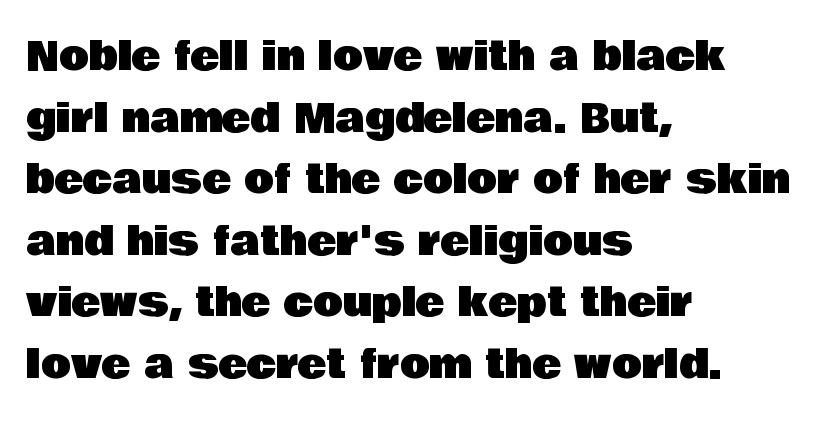
Q: Is the text italic (slanted)? A: No, it is upright.
Q: Is the typeface a serif or a sans-serif typeface? A: Sans-serif.
Q: Is the text underlined? A: No.
Q: How is the paragraph aligned? A: Left-aligned.
Q: Is the spacing between letters normal or unusually wide? A: Normal.
Q: Is the spacing between lines tight, normal or loose? A: Normal.
Q: Width (condensed, normal, or wide)? A: Normal.
Q: Stroke contrast? A: Low.
Q: x-height? A: Large.
Q: Monospaced? A: No.
